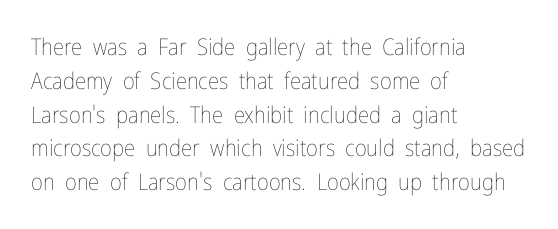
The image shows 23 px text type, upright; set left-aligned, normal line spacing (1.47x), normal letter spacing, not underlined.
